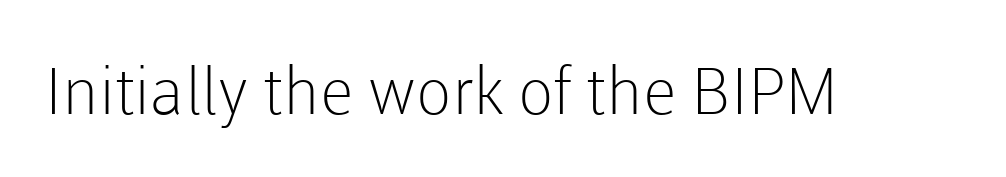
Q: Is the text bold? A: No.
Q: Is the text italic (slanted)? A: No, it is upright.
Q: Is the typeface a serif or a sans-serif typeface? A: Sans-serif.
Q: Is the text underlined? A: No.
Q: Is the spacing between letters normal or unusually wide? A: Normal.
Q: Width (condensed, normal, or wide)? A: Normal.
Q: Stroke contrast? A: Low.
Q: x-height? A: Medium.
Q: Monospaced? A: No.
